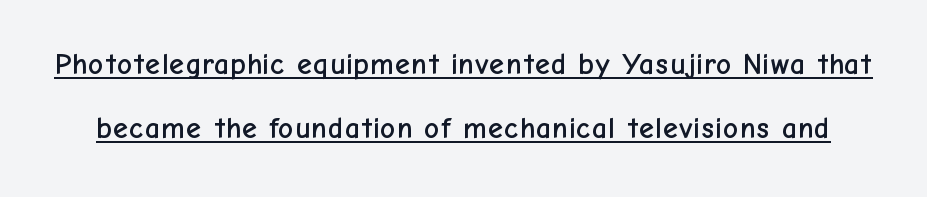
Airy leading. Between one letter and the next there's only the usual sliver of space. Nothing sits at the stroke ends, so this counts as sans-serif. Does the lettering tilt? It doesn't — this is upright. Character widths vary here, with narrow letters taking less room than wide ones.
